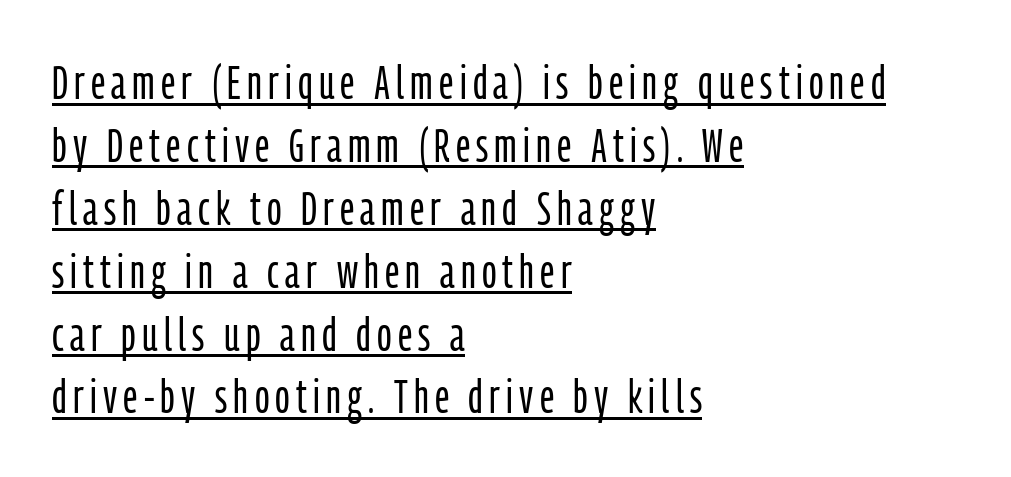
Q: Is the text bold? A: No.
Q: Is the text italic (slanted)? A: No, it is upright.
Q: Is the typeface a serif or a sans-serif typeface? A: Sans-serif.
Q: Is the text underlined? A: Yes.
Q: How is the paragraph aligned? A: Left-aligned.
Q: Is the spacing between lines tight, normal or loose? A: Normal.
Q: Width (condensed, normal, or wide)? A: Condensed.
Q: Stroke contrast? A: Low.
Q: x-height? A: Medium.
Q: Monospaced? A: No.
